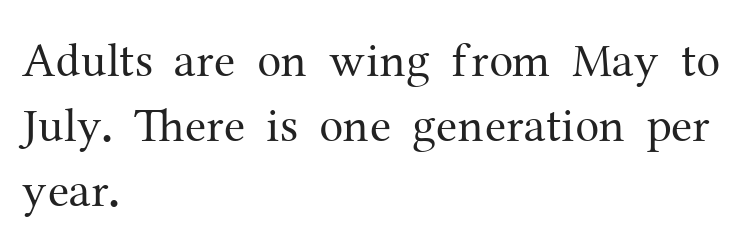
{"serif": "yes", "italic": "no", "bold": "no", "weight": "regular", "width": "normal", "stroke_contrast": "medium", "x_height": "medium", "monospaced": "no", "underline": "no", "align": "left", "line_spacing": "normal", "line_spacing_ratio": 1.35, "letter_spacing": "normal", "letter_spacing_em": 0.0, "glyph_px": 48}
